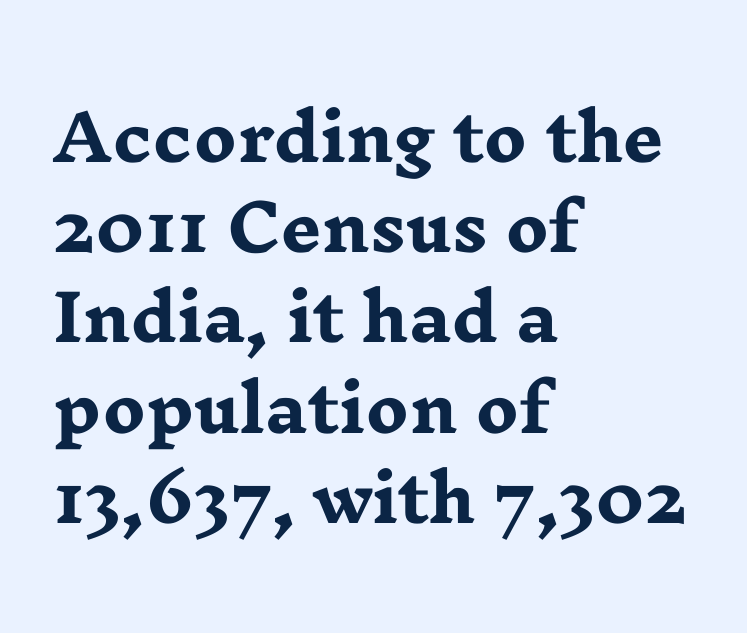
Q: Is the text bold? A: Yes.
Q: Is the text italic (slanted)? A: No, it is upright.
Q: Is the typeface a serif or a sans-serif typeface? A: Serif.
Q: Is the text underlined? A: No.
Q: How is the paragraph aligned? A: Left-aligned.
Q: Is the spacing between letters normal or unusually wide? A: Normal.
Q: Is the spacing between lines tight, normal or loose? A: Normal.
Q: Width (condensed, normal, or wide)? A: Wide.
Q: Stroke contrast? A: Low.
Q: x-height? A: Medium.
Q: Monospaced? A: No.
